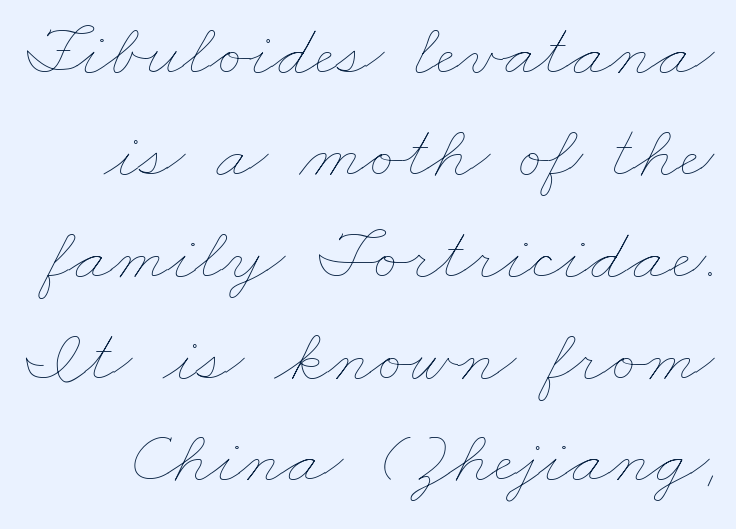
Q: Is the text bold? A: No.
Q: Is the text underlined? A: No.
Q: Is the spacing between letters normal or unusually wide? A: Normal.
Q: Is the spacing between lines tight, normal or loose? A: Normal.
Q: Width (condensed, normal, or wide)? A: Wide.
Q: Stroke contrast? A: Low.
Q: x-height? A: Small.
Q: Monospaced? A: No.
